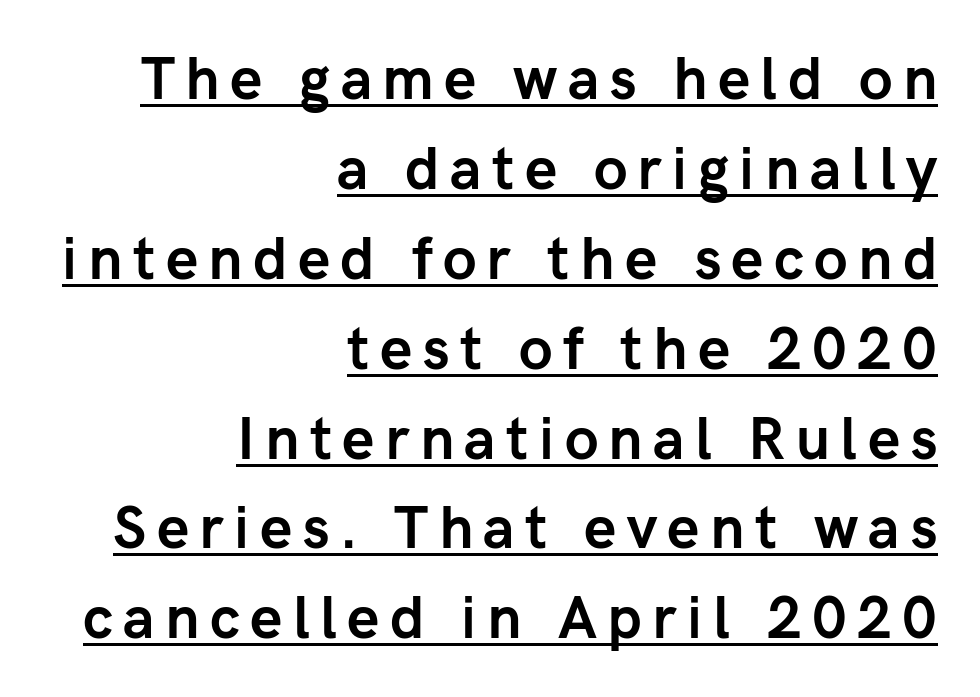
The image shows 58 px semibold sans-serif type, upright; set right-aligned, normal line spacing (1.55x), underlined; low stroke contrast and a medium x-height.
